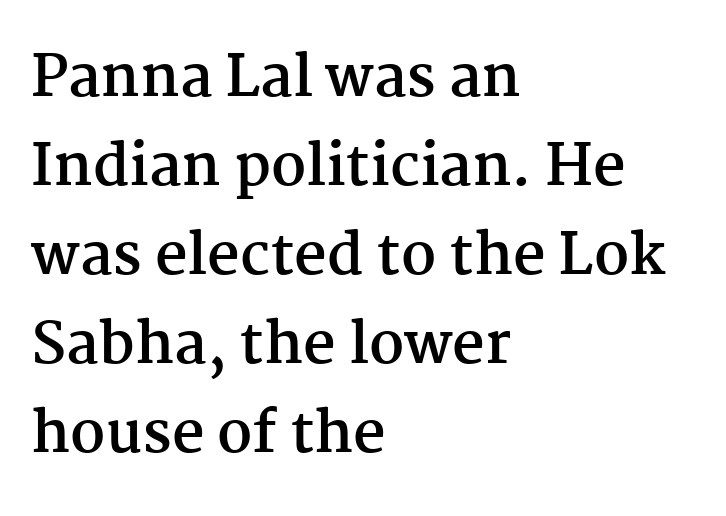
{"serif": "yes", "italic": "no", "bold": "yes", "weight": "semibold", "width": "normal", "stroke_contrast": "medium", "x_height": "medium", "monospaced": "no", "underline": "no", "align": "left", "line_spacing": "normal", "line_spacing_ratio": 1.56, "letter_spacing": "normal", "letter_spacing_em": 0.0, "glyph_px": 57}
